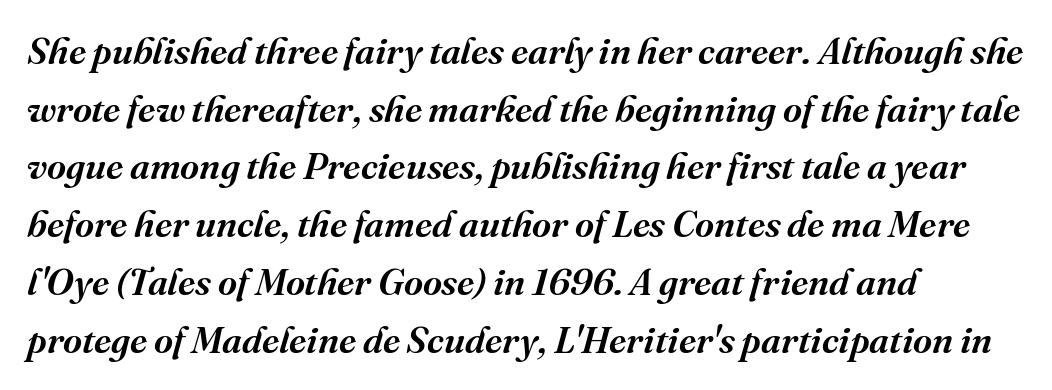
The image shows 37 px serif type, italic (leaning right); set left-aligned, normal line spacing (1.56x), normal letter spacing, not underlined; medium stroke contrast and a medium x-height.
